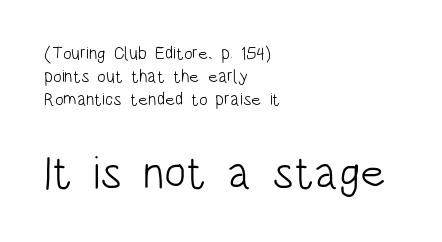
The image shows 46 px light, condensed sans-serif type, upright; set left-aligned, normal line spacing (1.29x), normal letter spacing, not underlined; the second (bottom) block is 2.56x larger; low stroke contrast and a large x-height.
